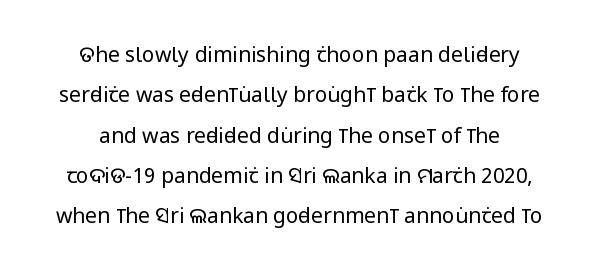
The image shows 21 px text type, upright; set loose line spacing (1.92x), normal letter spacing, not underlined.
